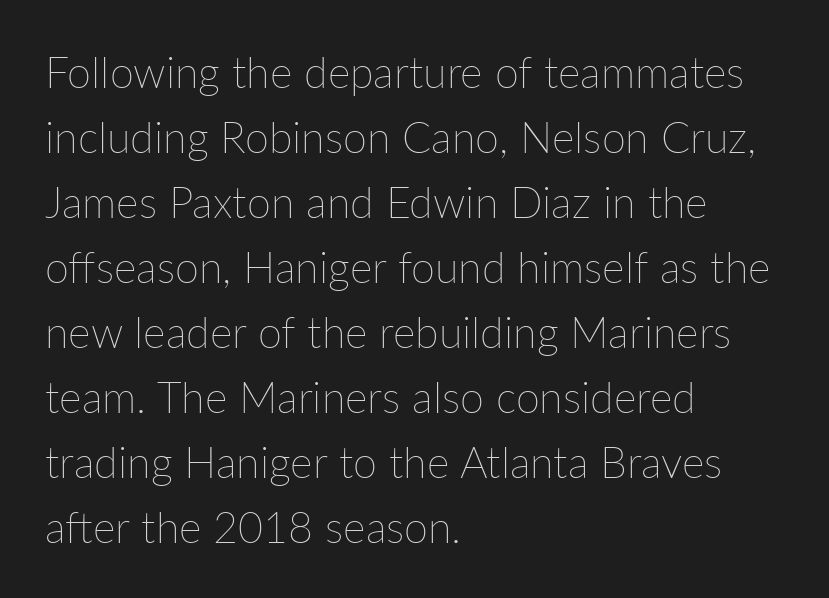
The image shows 43 px thin type, upright; set left-aligned, normal line spacing (1.51x), normal letter spacing, not underlined; low stroke contrast and a medium x-height.
